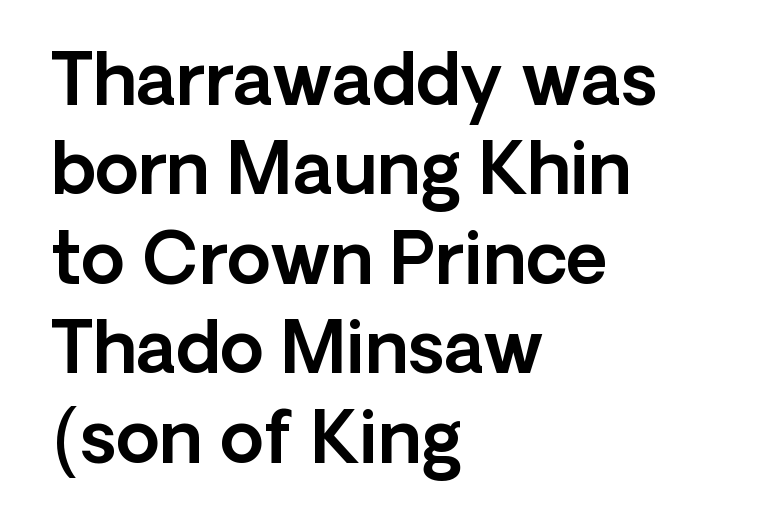
{"serif": "no", "italic": "no", "width": "normal", "x_height": "medium", "monospaced": "no", "underline": "no", "align": "left", "line_spacing": "normal", "line_spacing_ratio": 1.26, "letter_spacing": "normal", "letter_spacing_em": 0.0, "glyph_px": 71}
